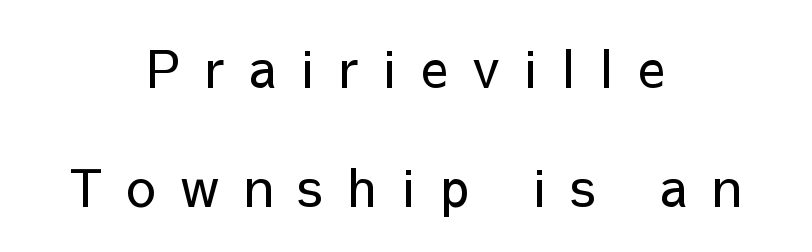
Summary of vertical rhythm: relaxed, with wide interline spacing. Teacher's note: observe the equal gaps on both sides — that is centered alignment. Unmarked baselines from the first word to the last. Is the stroke heavy? The answer is a plain regular-or-lighter.
